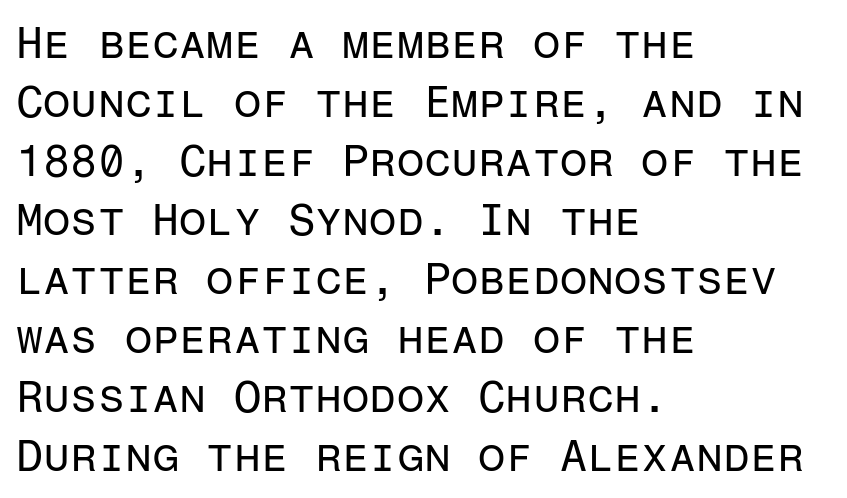
The characters display no serif detailing; their extremities are plain. When letters stand straight like this, we call the style roman or upright. This rendering uses left alignment, leaving the right contour irregular. Interline gaps are of average width in this sample.
